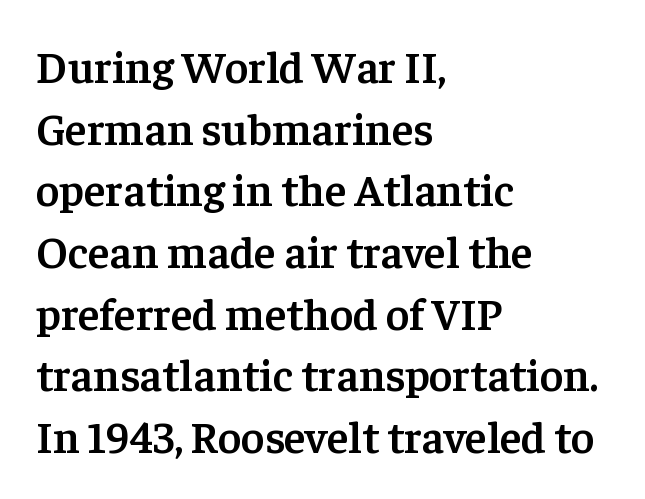
The image shows 45 px semibold serif type, upright; set left-aligned, normal line spacing (1.37x), normal letter spacing, not underlined; low stroke contrast and a medium x-height.
